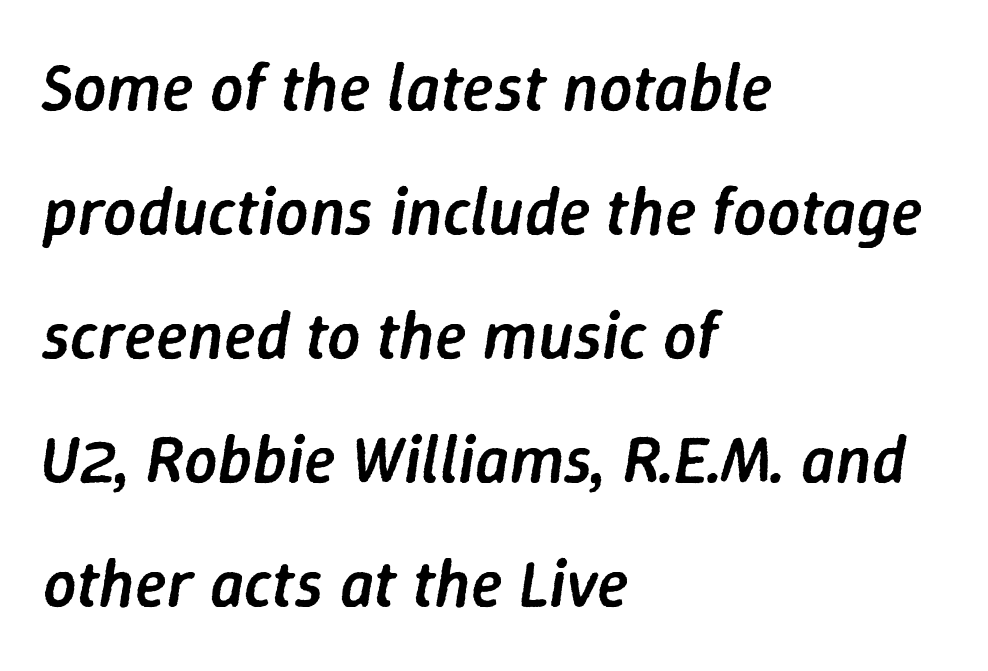
{"italic": "yes", "lean": "right", "slant_degrees": 9, "bold": "semi", "weight": "semibold", "width": "normal", "stroke_contrast": "low", "x_height": "medium", "monospaced": "no", "underline": "no", "align": "left", "line_spacing_ratio": 1.88, "letter_spacing": "normal", "letter_spacing_em": 0.0, "glyph_px": 66}
